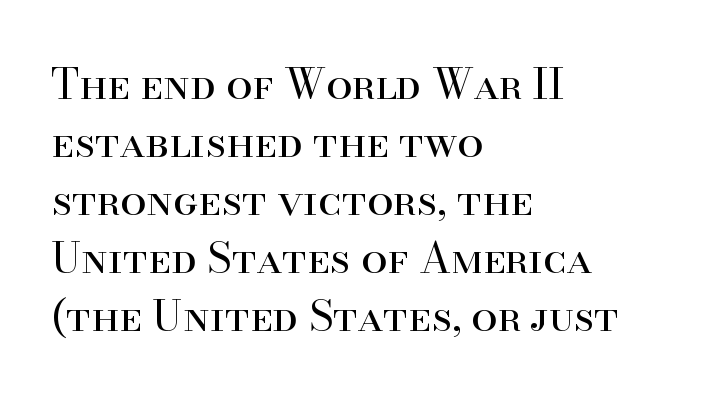
Proportional: the letters do not fall into vertical columns. This sample uses an upright cut, with every glyph sitting square on the baseline. Nobody touched the tracking dial on this one. A classic flush-left, rag-right setting is used for this passage. One glance says typical: line gaps are just what's usual. Lines of text with bare space underneath.
